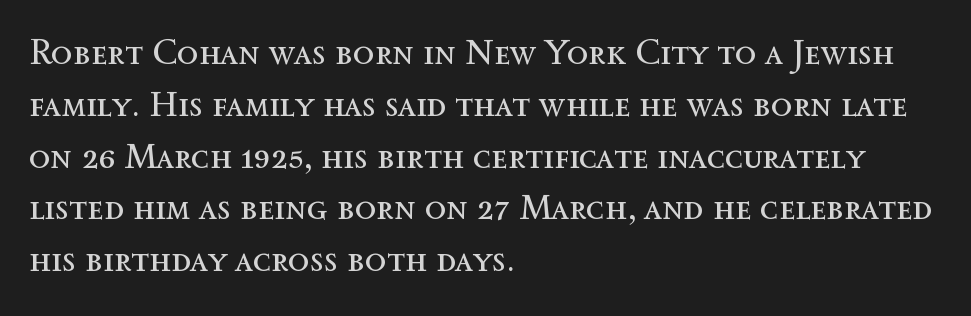
One-word summary of the alignment: left. This rendering features lettering with no underline. The letterforms sit shoulder to shoulder at normal distance. Regular leading. Spacing verdict: proportional, widths tailored to each character. Characters remain perfectly vertical along every line.
